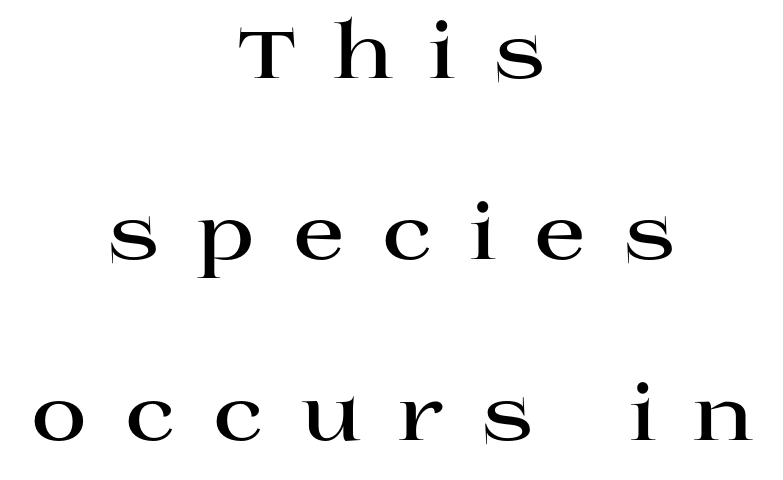
The image shows 77 px bold, wide serif type, upright; set centered, loose line spacing (2.35x), unusually wide letter spacing (+0.47 em), not underlined; high stroke contrast and a large x-height.
